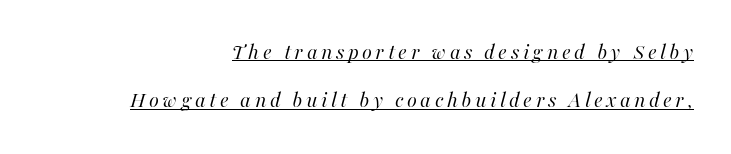
The rendering uses a large line-height, opening up the rows. These glyphs show unthickened strokes, regular width or finer. This sample carries an underscore along the baseline area. Italic? Definitely — the glyphs are oblique.
